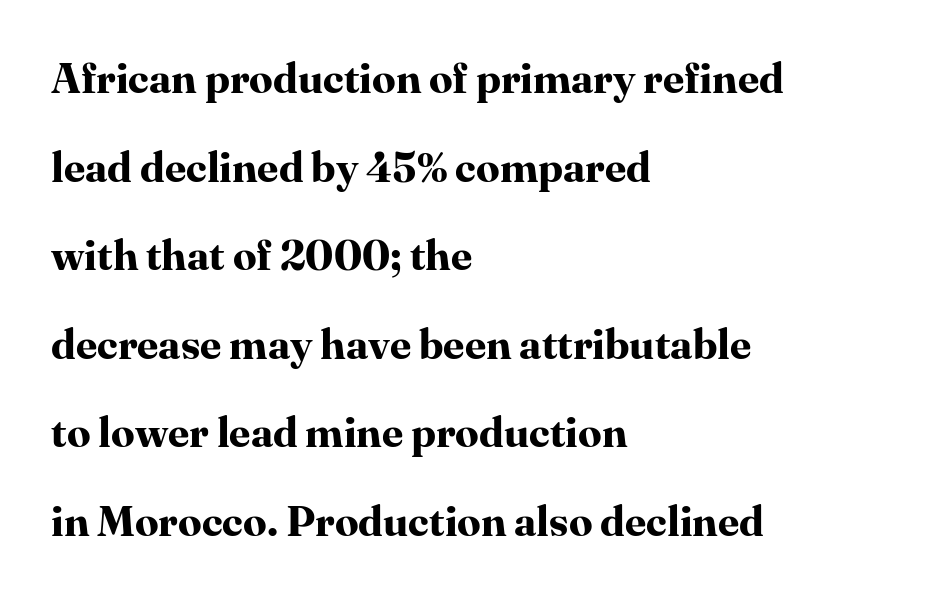
Decoration check: the copy has no underline. Spacing between characters is what you'd get straight out of the box. Designer's note — italics off, roman on. The block of text is sparse from top to bottom, with ample space between rows. A typesetter would call this proportional, since set widths differ per character.
